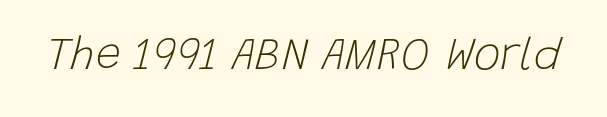
Clear beneath every line of the passage. Think standard paragraph weight, or any step lighter than that. Caption: standard tracking, unaltered. Proportional: the letters do not fall into vertical columns. Is the type slanted? Yes — the strokes lean at a clear angle.
